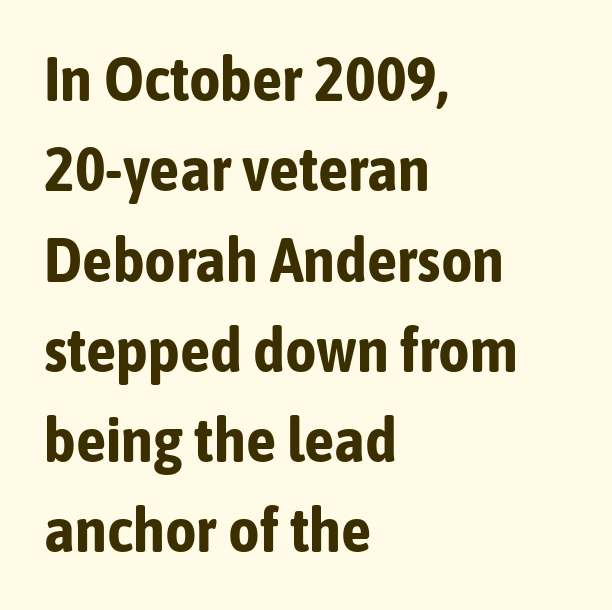
{"serif": "no", "italic": "no", "bold": "yes", "weight": "bold", "width": "condensed", "stroke_contrast": "low", "x_height": "medium", "monospaced": "no", "underline": "no", "align": "left", "line_spacing": "normal", "line_spacing_ratio": 1.48, "letter_spacing": "normal", "letter_spacing_em": 0.0, "glyph_px": 61}
